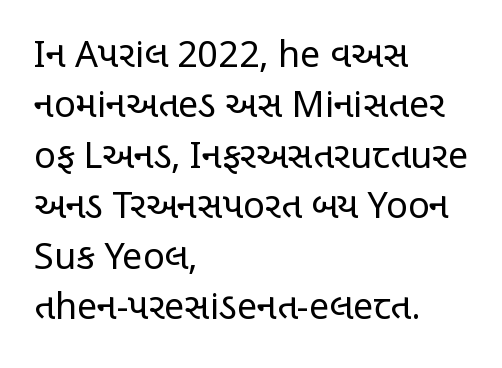
Q: Is the text bold? A: No.
Q: Is the text italic (slanted)? A: No, it is upright.
Q: Is the typeface a serif or a sans-serif typeface? A: Sans-serif.
Q: Is the text underlined? A: No.
Q: How is the paragraph aligned? A: Left-aligned.
Q: Is the spacing between letters normal or unusually wide? A: Normal.
Q: Is the spacing between lines tight, normal or loose? A: Normal.
Q: Width (condensed, normal, or wide)? A: Condensed.
Q: Stroke contrast? A: Low.
Q: x-height? A: Large.
Q: Monospaced? A: No.
